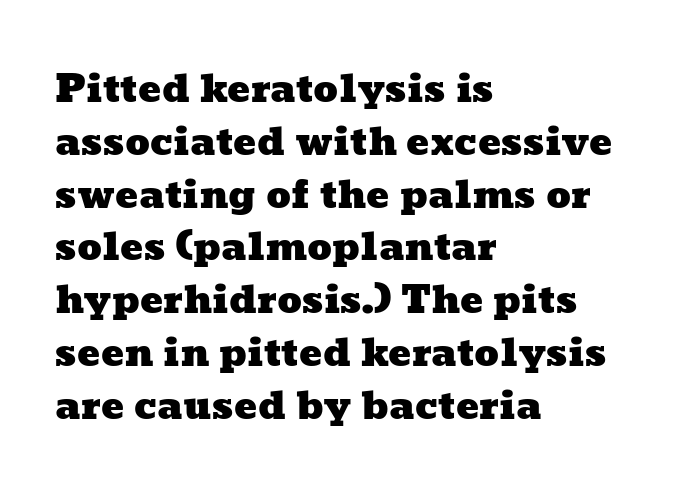
Q: Is the text underlined? A: No.
Q: How is the paragraph aligned? A: Left-aligned.
Q: Is the spacing between letters normal or unusually wide? A: Normal.
Q: Is the spacing between lines tight, normal or loose? A: Normal.
Q: Width (condensed, normal, or wide)? A: Wide.
Q: Stroke contrast? A: Low.
Q: x-height? A: Medium.
Q: Monospaced? A: No.
